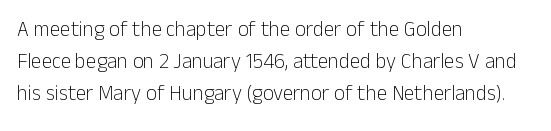
Is the block centered? No — it sits flush against the left margin. Honestly, the row spacing looks completely unremarkable. Check under the words: just untouched page. Ascenders rise straight up at ninety degrees. Nobody touched the tracking dial on this one.
